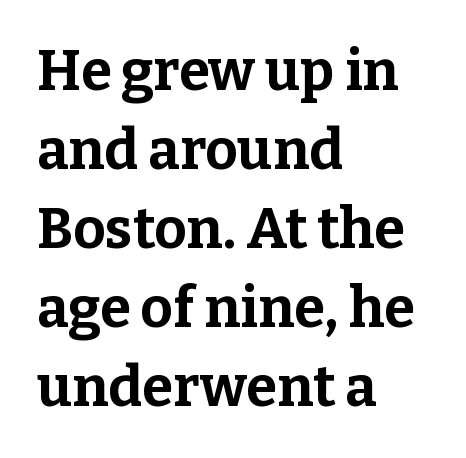
Serifs: yes, visible at the terminals of the letterforms. A classic flush-left, rag-right setting is used for this passage. Italic: no, the glyphs are upright roman. Nothing unusual about the tracking: characters are spaced as the font intends. Horizontal bands of white between lines are of average thickness. Lines of text with bare space underneath.
